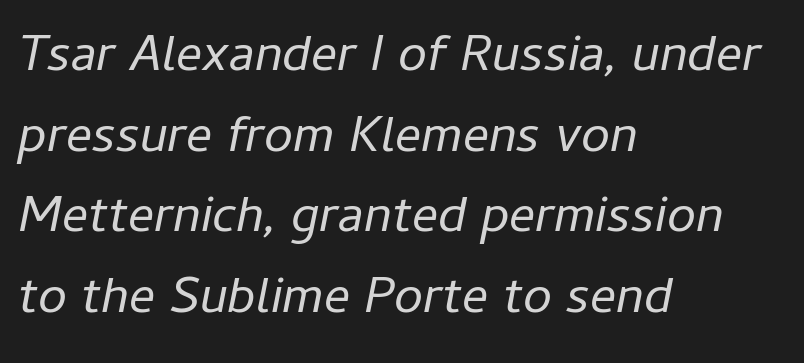
{"italic": "yes", "lean": "right", "slant_degrees": 11, "bold": "no", "weight": "regular", "width": "normal", "stroke_contrast": "low", "x_height": "medium", "monospaced": "no", "underline": "no", "align": "left", "line_spacing": "normal", "line_spacing_ratio": 1.55, "letter_spacing": "normal", "letter_spacing_em": 0.0, "glyph_px": 52}
